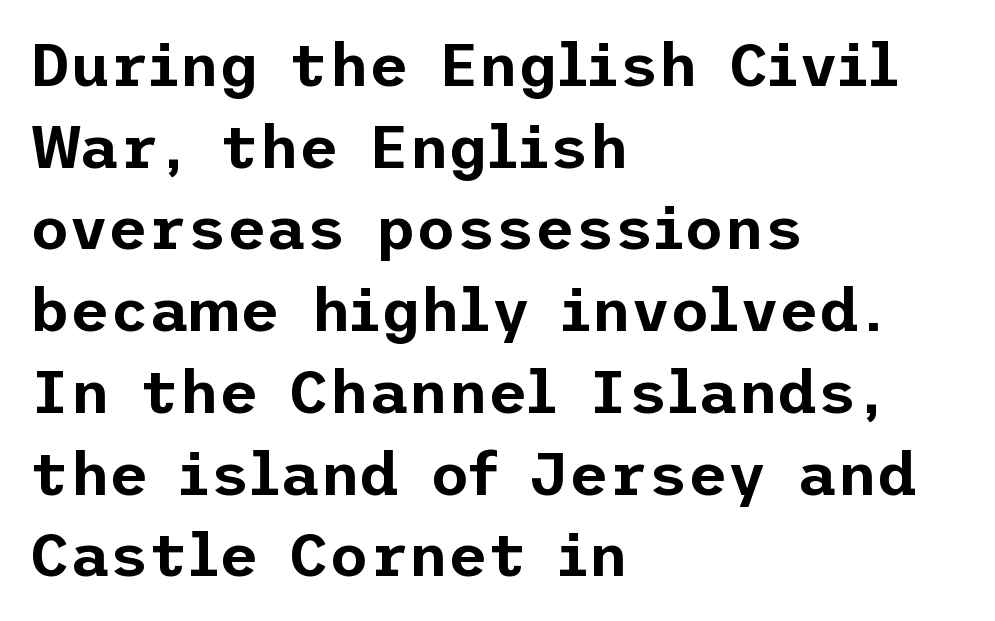
The image shows 61 px sans-serif type, upright; set left-aligned, normal line spacing (1.34x), normal letter spacing, not underlined; low stroke contrast and a medium x-height.
